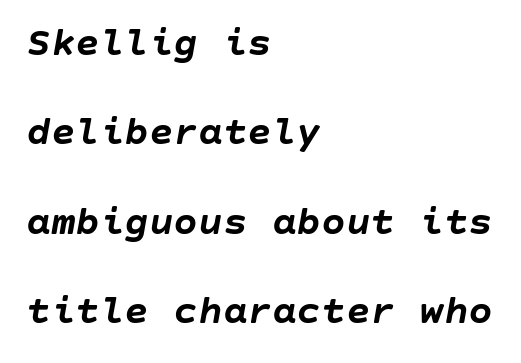
The image shows 41 px semibold type, italic (leaning right); set left-aligned, loose line spacing (2.18x), normal letter spacing, not underlined; low stroke contrast and a large x-height.
